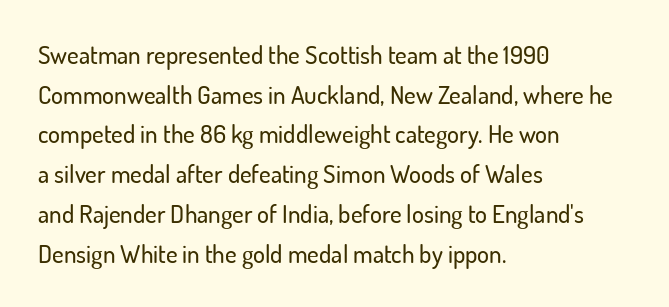
Q: Is the text italic (slanted)? A: No, it is upright.
Q: Is the text underlined? A: No.
Q: How is the paragraph aligned? A: Left-aligned.
Q: Is the spacing between letters normal or unusually wide? A: Normal.
Q: Is the spacing between lines tight, normal or loose? A: Normal.
